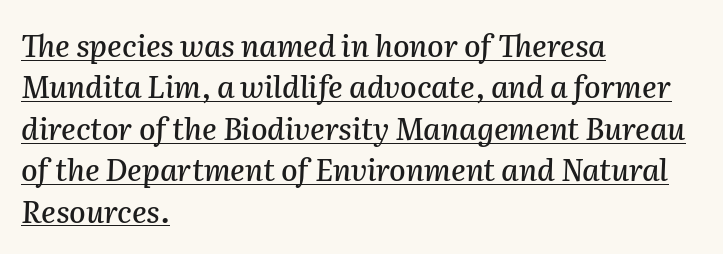
The image shows 30 px text type, italic (leaning right); set left-aligned, normal line spacing (1.38x), normal letter spacing, underlined; medium stroke contrast and a medium x-height.
